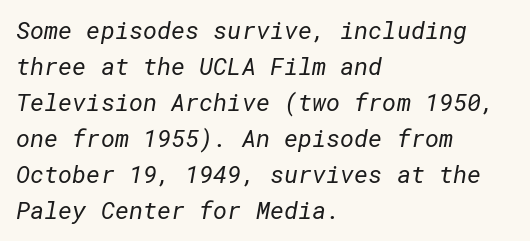
The characters are drawn with everyday or finer stroke widths. This sample is left-justified, so line endings fall wherever the words run out. Successive baselines arrive at the customary interval. Short note: letters normally spaced.
